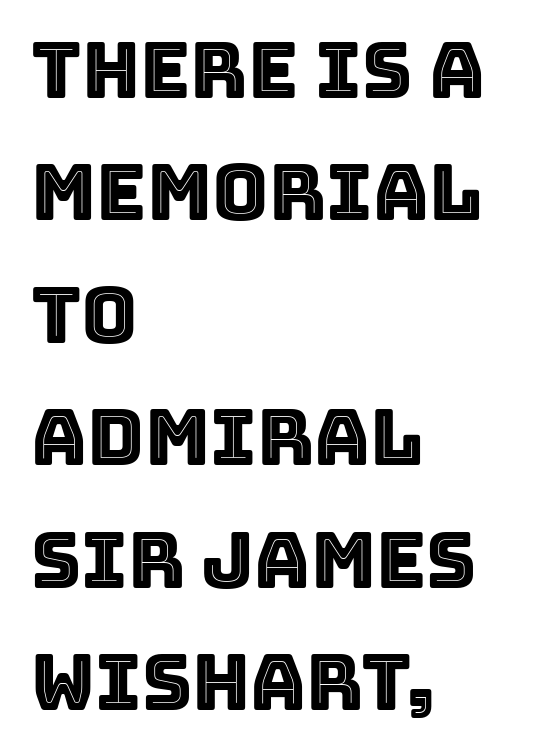
Q: Is the text italic (slanted)? A: No, it is upright.
Q: Is the text underlined? A: No.
Q: How is the paragraph aligned? A: Left-aligned.
Q: Is the spacing between letters normal or unusually wide? A: Normal.
Q: Is the spacing between lines tight, normal or loose? A: Normal.
Q: Width (condensed, normal, or wide)? A: Normal.
Q: x-height? A: Large.
Q: Monospaced? A: No.
